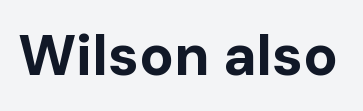
Do the letters lean? They stand straight. Heft: maximum for text — a bold. What stands out about the letter spacing? Nothing — it is the standard amount. Stroke terminals: plain, sans-serif. Descenders are the only things crossing below the line.
